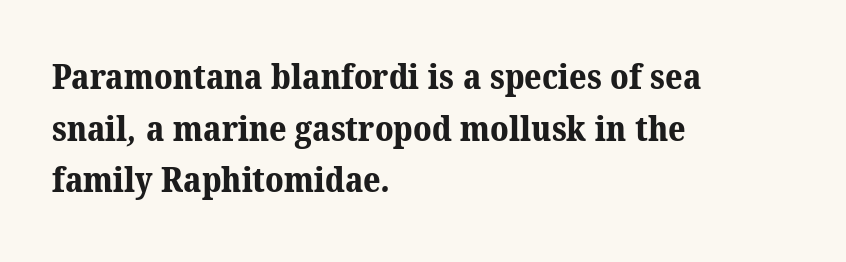
{"serif": "yes", "bold": "yes", "weight": "bold", "width": "normal", "stroke_contrast": "medium", "x_height": "medium", "monospaced": "no", "underline": "no", "align": "left", "line_spacing": "normal", "line_spacing_ratio": 1.52, "letter_spacing": "normal", "letter_spacing_em": 0.0, "glyph_px": 34}
